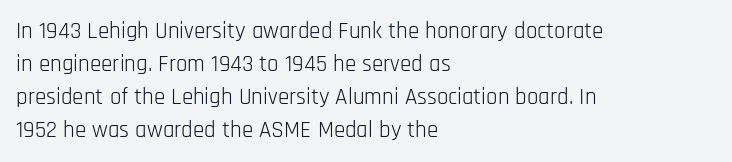
{"italic": "no", "bold": "no", "underline": "no", "align": "left", "line_spacing": "normal", "line_spacing_ratio": 1.44, "letter_spacing": "normal", "letter_spacing_em": 0.0, "glyph_px": 23}
